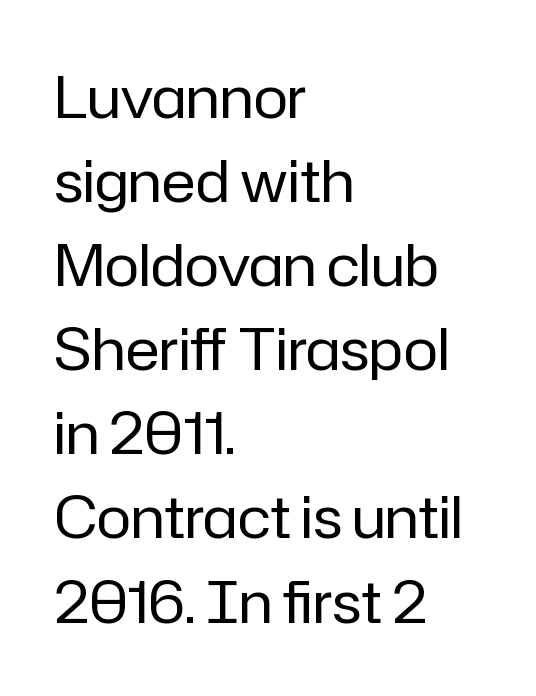
The cut favours lightness, reaching ordinary text weight at its darkest. Layout note: lines flush left. The type sits square on the baseline with zero lean. Varying glyph widths throughout — classic text-font behaviour. Bare-footed words on every line.
